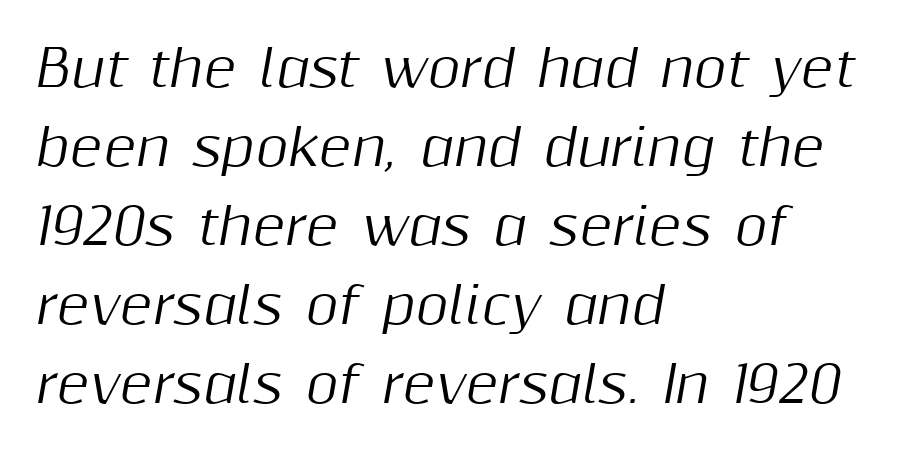
The paragraph has a hard left edge and a soft right edge. Note the varied advance widths — an 'i' is clearly narrower than an 'm'. The baseline area is clear. The typography opts for an oblique posture over an upright one. Regarding leading, the lines here are spaced in the standard way. Nobody touched the tracking dial on this one.
